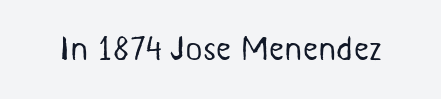
{"serif": "no", "bold": "no", "weight": "regular", "width": "normal", "stroke_contrast": "medium", "x_height": "medium", "monospaced": "no", "underline": "no", "letter_spacing": "normal", "letter_spacing_em": 0.0, "glyph_px": 33}
